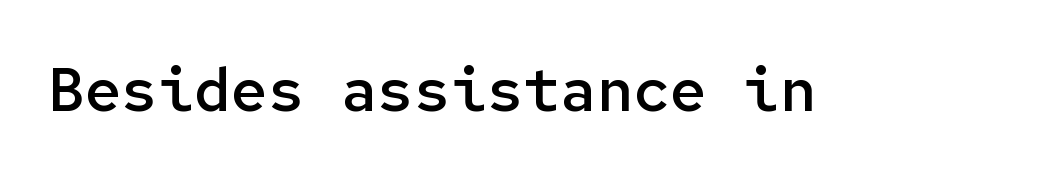
I'd describe the lettering as semibold — firm but not a full bold. Does extra space separate the letters? No, they use regular spacing. The strip under each line holds only bare page. I'd call this a sans setting — the letters go barefoot. A roman cut, with each character standing at attention. Think of a typewriter: that constant character pitch is what you see here.
